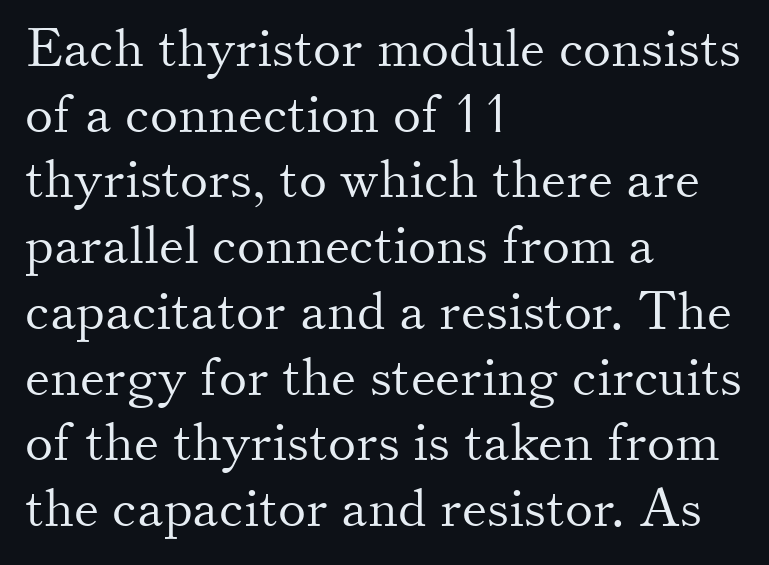
Q: Is the text bold? A: No.
Q: Is the text italic (slanted)? A: No, it is upright.
Q: Is the typeface a serif or a sans-serif typeface? A: Serif.
Q: Is the text underlined? A: No.
Q: How is the paragraph aligned? A: Left-aligned.
Q: Is the spacing between letters normal or unusually wide? A: Normal.
Q: Width (condensed, normal, or wide)? A: Normal.
Q: Stroke contrast? A: Medium.
Q: x-height? A: Small.
Q: Monospaced? A: No.
